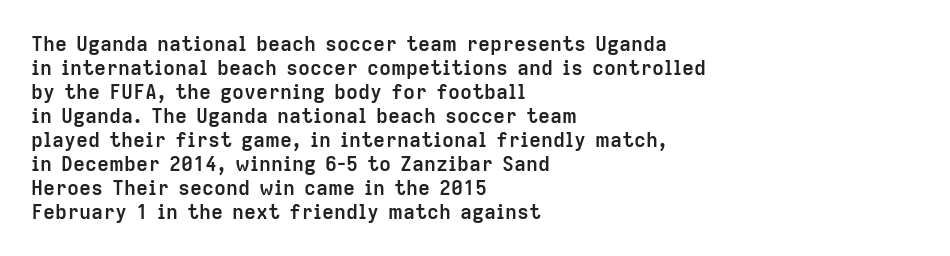
{"italic": "no", "bold": "yes", "underline": "no", "align": "left", "line_spacing_ratio": 1.2, "letter_spacing": "normal", "letter_spacing_em": 0.0, "glyph_px": 20}
